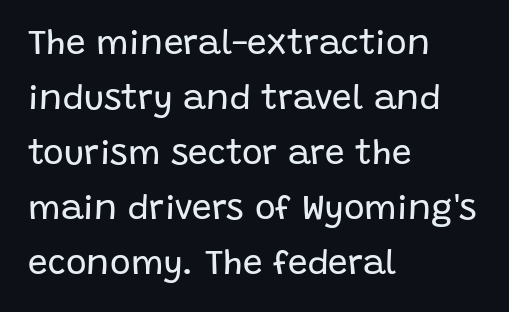
The specimen reads as upright at a glance. Underline: absent. A typesetter would call this zero additional tracking. Which margin do the lines hug? The left one — the right edge is uneven. The strokes carry an ordinary text weight at most.
